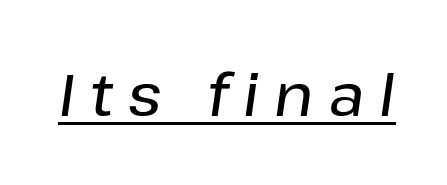
Q: Is the text italic (slanted)? A: Yes, it leans right by about 8 degrees.
Q: Is the text underlined? A: Yes.
Q: Is the spacing between letters normal or unusually wide? A: Unusually wide.
Q: Width (condensed, normal, or wide)? A: Normal.
Q: Stroke contrast? A: Low.
Q: x-height? A: Medium.
Q: Monospaced? A: No.
